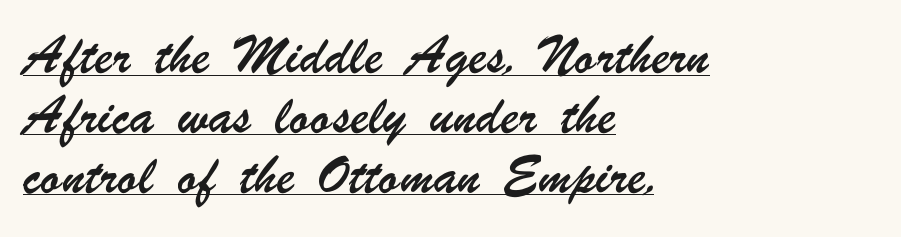
Q: Is the text underlined? A: Yes.
Q: How is the paragraph aligned? A: Left-aligned.
Q: Is the spacing between letters normal or unusually wide? A: Normal.
Q: Is the spacing between lines tight, normal or loose? A: Loose.
